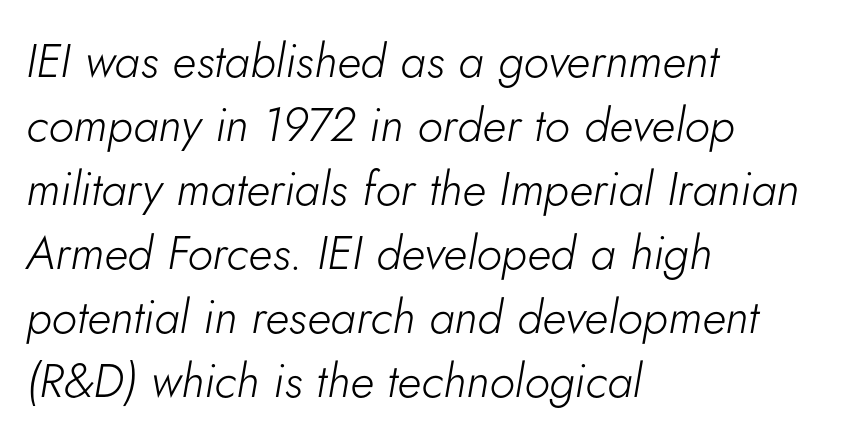
{"italic": "yes", "lean": "right", "slant_degrees": 5, "bold": "no", "weight": "light", "width": "normal", "stroke_contrast": "low", "x_height": "small", "monospaced": "no", "underline": "no", "align": "left", "line_spacing": "normal", "line_spacing_ratio": 1.36, "letter_spacing": "normal", "letter_spacing_em": 0.0, "glyph_px": 47}
